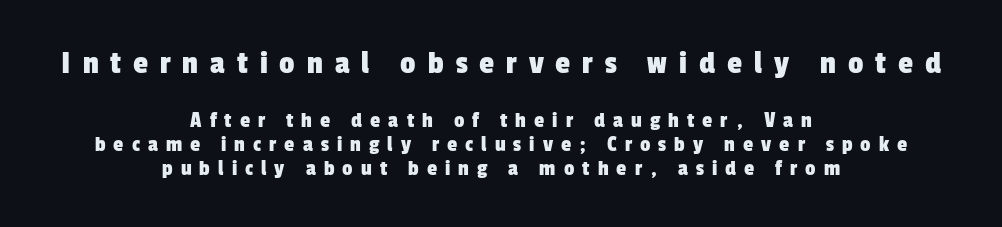
Q: Is the typeface a serif or a sans-serif typeface? A: Sans-serif.
Q: Is the text underlined? A: No.
Q: How is the paragraph aligned? A: Centered.
Q: Is the spacing between letters normal or unusually wide? A: Unusually wide.
Q: Is the spacing between lines tight, normal or loose? A: Tight.
Q: Which block of text is set in a larger size, the first (top) or the second (bottom)? A: The first (top) one.
Q: Width (condensed, normal, or wide)? A: Condensed.
Q: Stroke contrast? A: Low.
Q: x-height? A: Medium.
Q: Monospaced? A: No.
